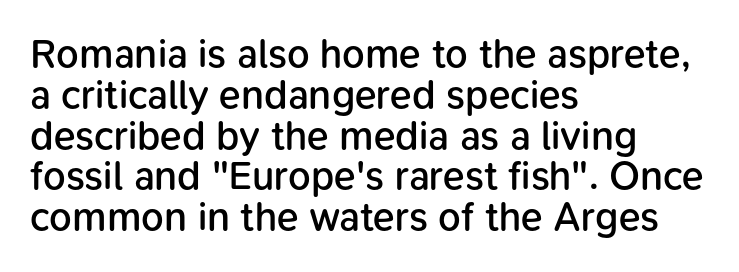
Notice how the stems are strictly vertical — no italics here. This sample has the flowing, uneven cadence of proportional lettering. These lines huddle together more closely than default settings would place them. Typeset ragged right — the left edge is the straight one. Does the type have serifs? No, each stem ends abruptly. The line texture is even and compact thanks to regular tracking.
